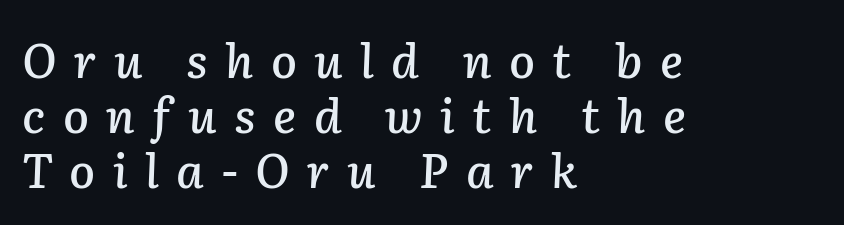
One-word summary of the alignment: left. Only glyphs here, with clear space below each row. The text carries the slant typical of an italic or oblique font. You could not count columns in this text — the font is proportionally spaced. The horizontal fit of the characters is loose and conspicuously gappy.
